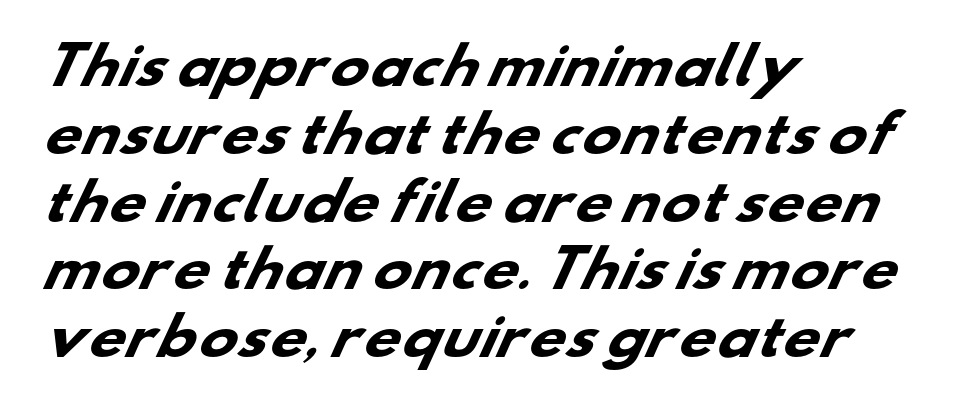
The image shows 51 px heavy, wide sans-serif type; set left-aligned, normal line spacing (1.33x), normal letter spacing, not underlined; low stroke contrast and a small x-height.
